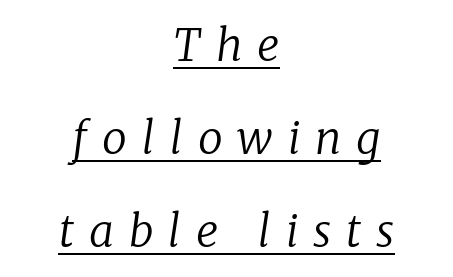
The image shows 44 px regular-weight serif type, italic (leaning right); set centered, loose line spacing (2.11x), unusually wide letter spacing (+0.34 em), underlined; low stroke contrast and a medium x-height.
